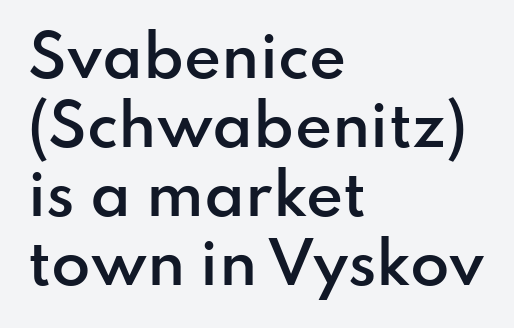
{"serif": "no", "italic": "no", "bold": "semi", "weight": "semibold", "width": "normal", "stroke_contrast": "low", "x_height": "small", "monospaced": "no", "underline": "no", "align": "left", "line_spacing_ratio": 1.21, "letter_spacing": "normal", "letter_spacing_em": 0.0, "glyph_px": 57}
